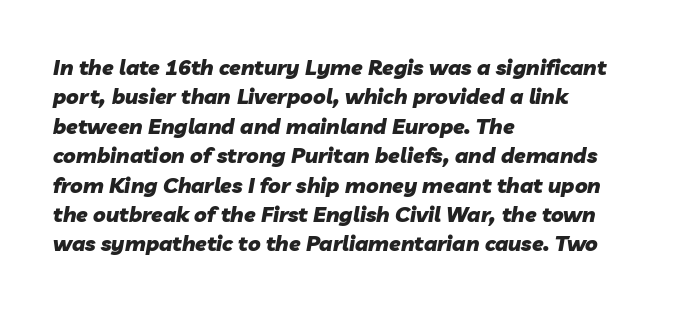
{"italic": "yes", "lean": "right", "slant_degrees": 10, "bold": "yes", "underline": "no", "align": "left", "line_spacing": "normal", "line_spacing_ratio": 1.4, "letter_spacing": "normal", "letter_spacing_em": 0.0, "glyph_px": 21}
